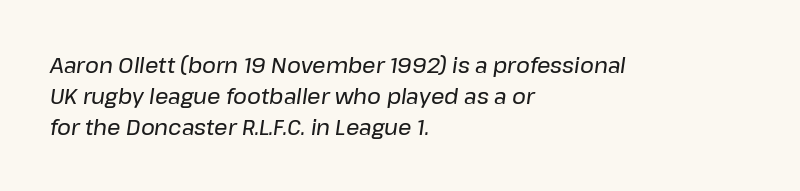
The image shows 21 px text type, italic (leaning right); set left-aligned, normal line spacing (1.47x), normal letter spacing, not underlined.
